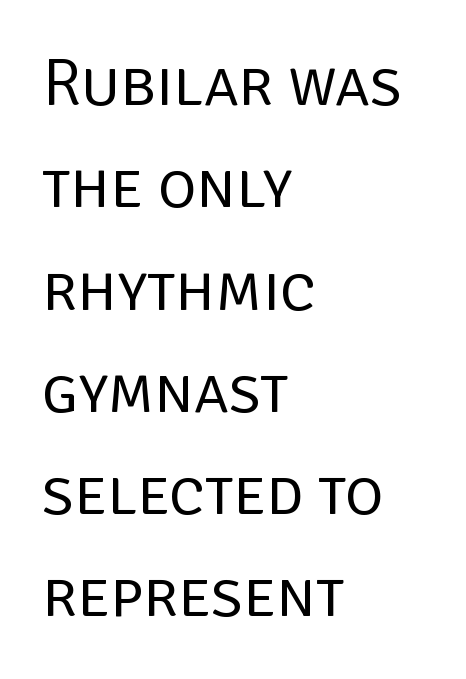
Type without underlining. The rendering uses natural spacing where letterforms have individual widths. Caption: standard tracking, unaltered. Weight class: somewhere from thin through regular.
